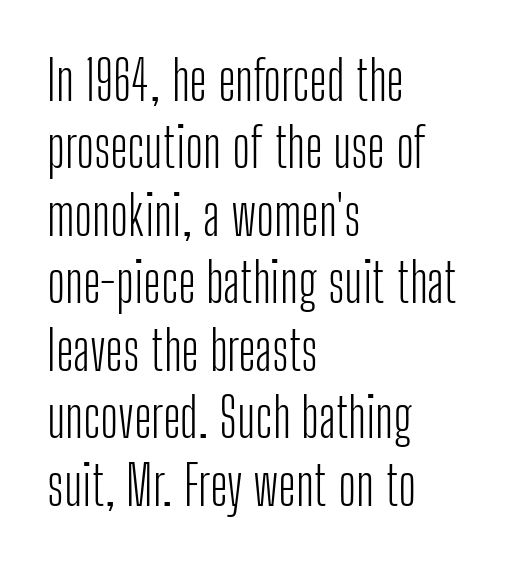
Typographically, this falls in the sans-serif category. Standard letterfit; no display-style spreading of the glyphs. The cut favours lightness, reaching ordinary text weight at its darkest. Casual observation: everything's shoved over to the left. Unlike italic type, these characters show no tilt at all. The specimen omits any rule beneath the text block's lines.
